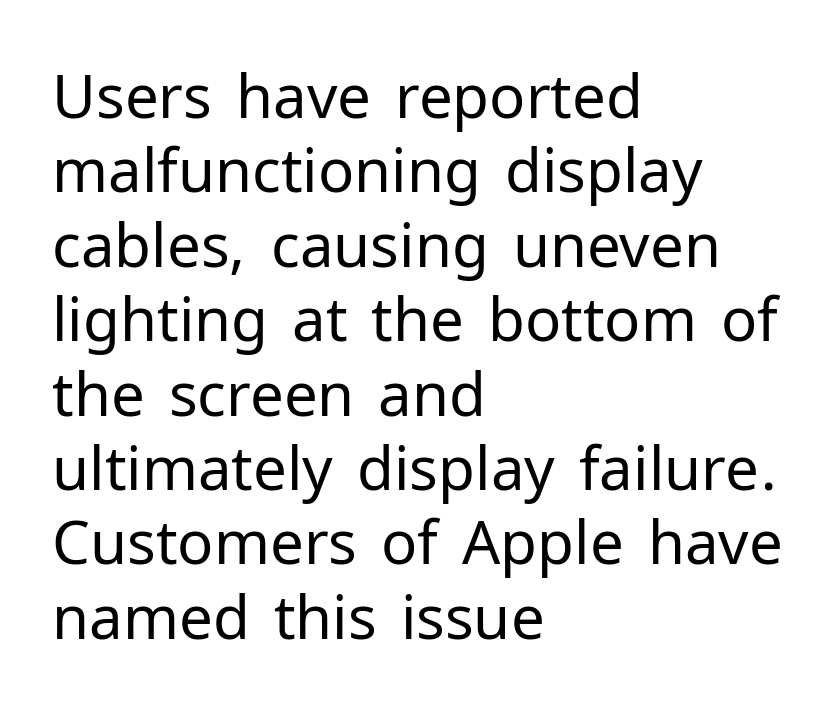
{"serif": "no", "italic": "no", "bold": "no", "weight": "regular", "width": "normal", "stroke_contrast": "low", "x_height": "medium", "monospaced": "no", "underline": "no", "align": "left", "line_spacing_ratio": 1.24, "letter_spacing": "normal", "letter_spacing_em": 0.0, "glyph_px": 60}
